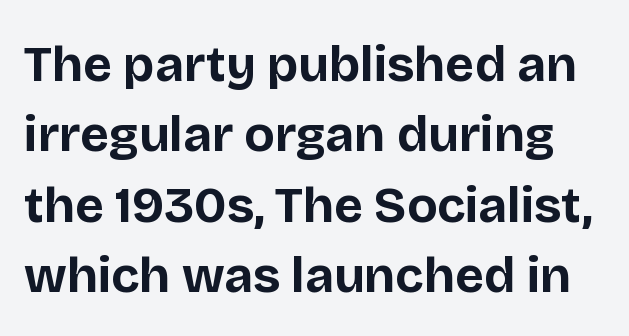
Q: Is the text bold? A: Yes.
Q: Is the text italic (slanted)? A: No, it is upright.
Q: Is the typeface a serif or a sans-serif typeface? A: Sans-serif.
Q: Is the text underlined? A: No.
Q: Is the spacing between letters normal or unusually wide? A: Normal.
Q: Is the spacing between lines tight, normal or loose? A: Normal.
Q: Width (condensed, normal, or wide)? A: Normal.
Q: Stroke contrast? A: Low.
Q: x-height? A: Large.
Q: Monospaced? A: No.
